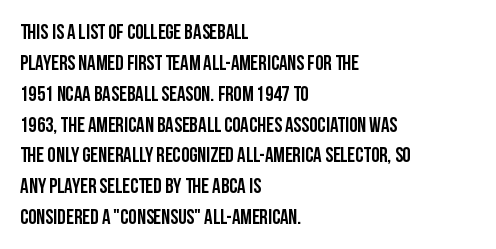
Q: Is the text italic (slanted)? A: No, it is upright.
Q: Is the text underlined? A: No.
Q: How is the paragraph aligned? A: Left-aligned.
Q: Is the spacing between letters normal or unusually wide? A: Normal.
Q: Is the spacing between lines tight, normal or loose? A: Normal.
